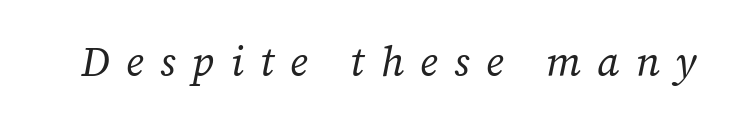
The whole block is typeset with a tilt. Has an underline been added? It has not. Ink coverage per letter is moderate at most. Spacing between characters has been opened up far beyond the box default. Is this a sans? No — the strokes have serifs. These lines are rendered in a variable-pitch font.
